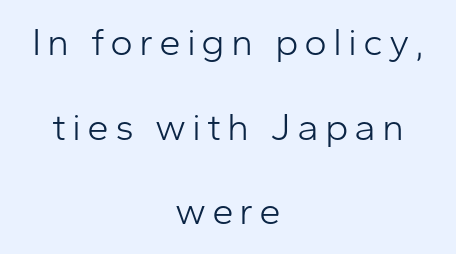
{"serif": "no", "italic": "no", "bold": "no", "weight": "light", "width": "normal", "stroke_contrast": "low", "x_height": "medium", "monospaced": "no", "underline": "no", "align": "center", "line_spacing": "loose", "line_spacing_ratio": 2.17, "glyph_px": 39}
